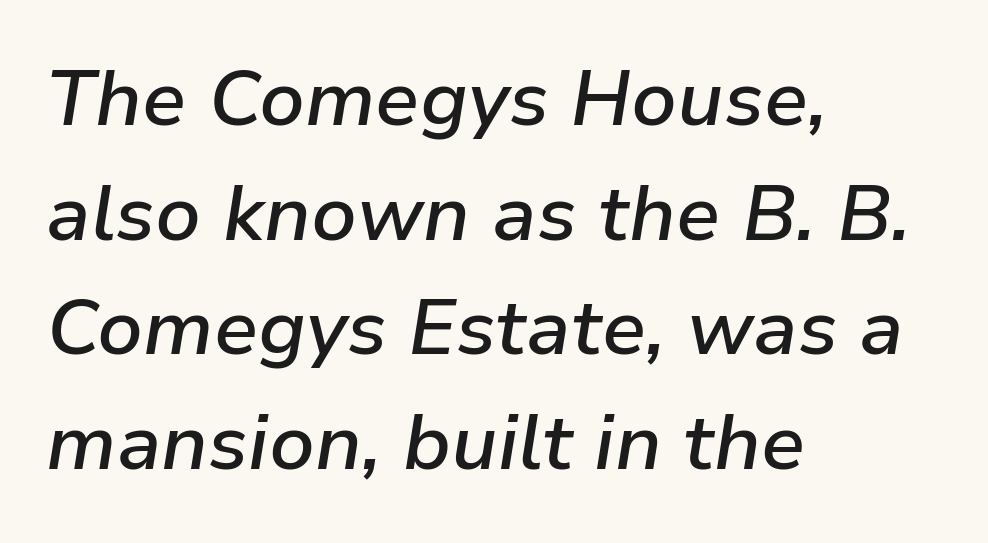
Q: Is the text bold? A: Semi-bold.
Q: Is the text italic (slanted)? A: Yes, it leans right by about 9 degrees.
Q: Is the text underlined? A: No.
Q: How is the paragraph aligned? A: Left-aligned.
Q: Is the spacing between letters normal or unusually wide? A: Normal.
Q: Is the spacing between lines tight, normal or loose? A: Normal.
Q: Width (condensed, normal, or wide)? A: Normal.
Q: Stroke contrast? A: Low.
Q: x-height? A: Medium.
Q: Monospaced? A: No.
